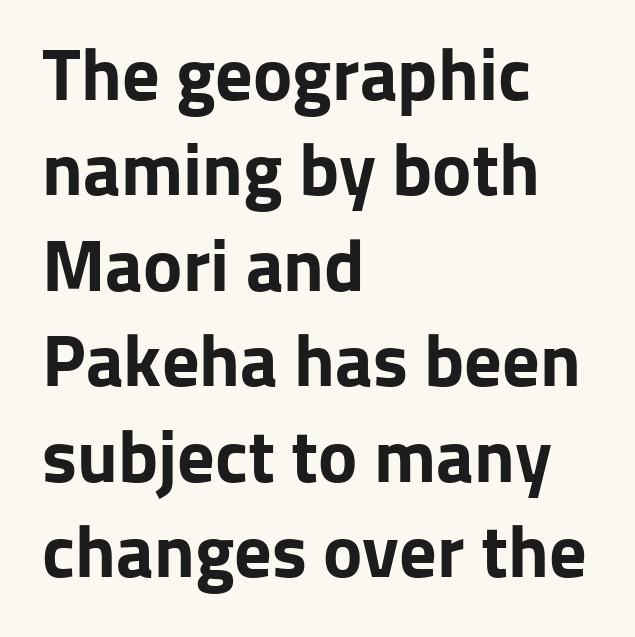
The characters display no serif detailing; their extremities are plain. Letters rest on an invisible, unmarked baseline. Reading down the block, your eye returns to a fixed left position each line. Students, this is bold: see how much ink each stroke carries. Italic: no, the glyphs are upright roman. The block of text has a typical density, with ordinary space between rows.
